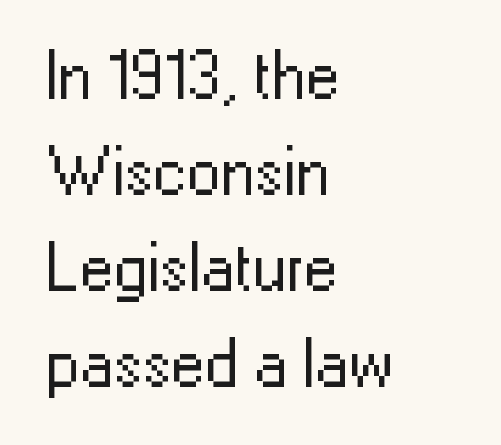
Q: Is the text bold? A: No.
Q: Is the text italic (slanted)? A: No, it is upright.
Q: Is the typeface a serif or a sans-serif typeface? A: Sans-serif.
Q: Is the text underlined? A: No.
Q: How is the paragraph aligned? A: Left-aligned.
Q: Is the spacing between letters normal or unusually wide? A: Normal.
Q: Is the spacing between lines tight, normal or loose? A: Normal.
Q: Width (condensed, normal, or wide)? A: Normal.
Q: Stroke contrast? A: Low.
Q: x-height? A: Medium.
Q: Monospaced? A: No.
